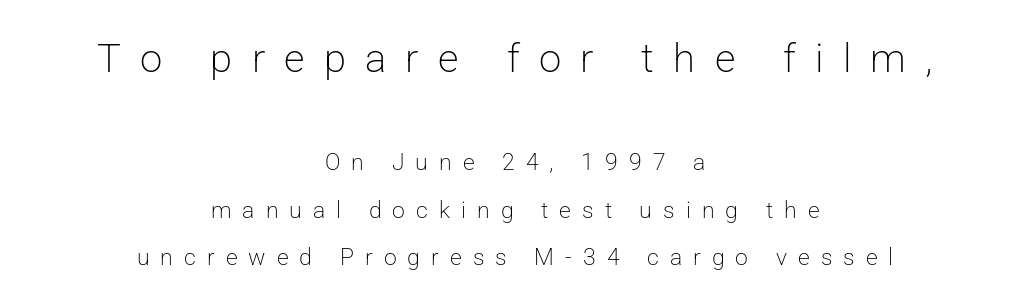
The letters in the upper block stand taller than those in the block below. Here the glyphs are tracked loosely, breaking word shapes into spaced letters. Nobody drew a line under any word here. On a weight scale, this lands at 450 or below.
